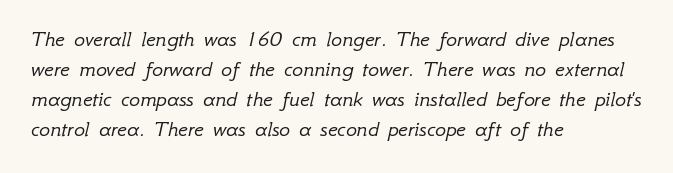
{"italic": "yes", "lean": "right", "slant_degrees": 12, "bold": "no", "underline": "no", "align": "left", "line_spacing": "normal", "line_spacing_ratio": 1.3, "letter_spacing": "normal", "letter_spacing_em": 0.0, "glyph_px": 23}
